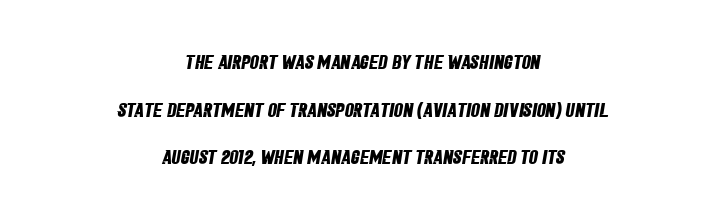
Q: Is the text bold? A: Yes.
Q: Is the text underlined? A: No.
Q: How is the paragraph aligned? A: Centered.
Q: Is the spacing between letters normal or unusually wide? A: Normal.
Q: Is the spacing between lines tight, normal or loose? A: Loose.
